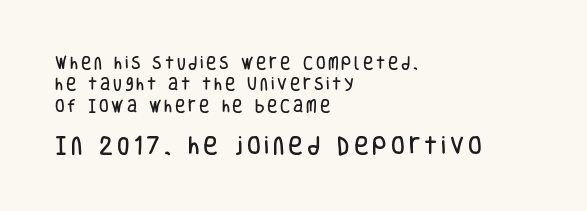
The image shows 20 px text type, upright; set left-aligned, normal line spacing (1.53x), unusually wide letter spacing (+0.2 em), not underlined; the second (bottom) block is 1.43x larger.
